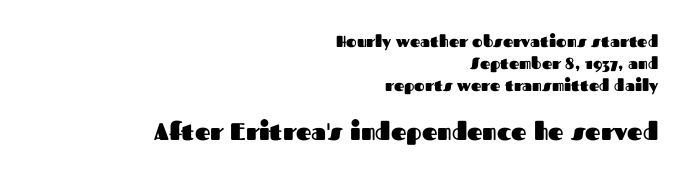
Q: Is the text bold? A: Yes.
Q: Is the text italic (slanted)? A: No, it is upright.
Q: Is the text underlined? A: No.
Q: How is the paragraph aligned? A: Right-aligned.
Q: Is the spacing between letters normal or unusually wide? A: Normal.
Q: Is the spacing between lines tight, normal or loose? A: Normal.
Q: Which block of text is set in a larger size, the first (top) or the second (bottom)? A: The second (bottom) one.
